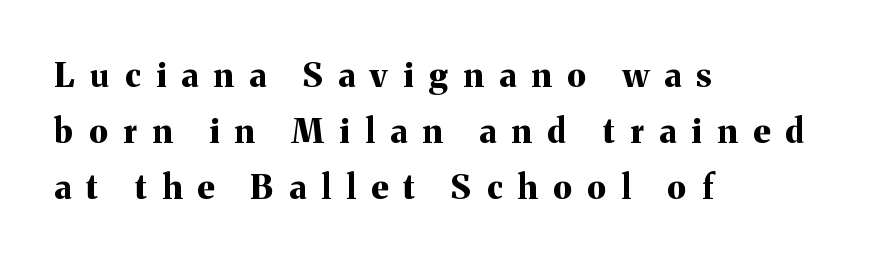
{"serif": "yes", "italic": "no", "bold": "yes", "weight": "bold", "width": "normal", "stroke_contrast": "medium", "x_height": "medium", "monospaced": "no", "underline": "no", "align": "left", "line_spacing": "normal", "line_spacing_ratio": 1.7, "letter_spacing": "wide", "letter_spacing_em": 0.47, "glyph_px": 33}
